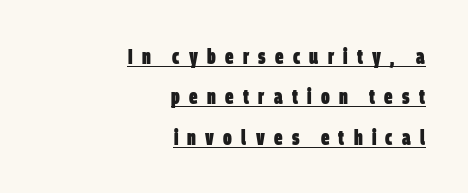
{"bold": "yes", "underline": "yes", "align": "right", "line_spacing": "loose", "line_spacing_ratio": 1.92, "letter_spacing": "wide", "letter_spacing_em": 0.44, "glyph_px": 21}
